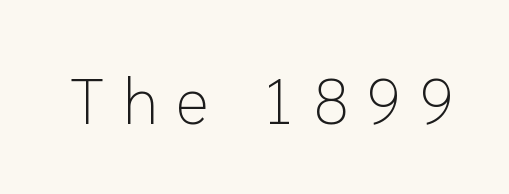
A clean baseline with only descenders dipping below it. The letters look calm and open, with moderate or lighter stems. Is this a fixed-width face? No — the glyphs have proportional, varying widths. This sample uses a sans-serif face.
